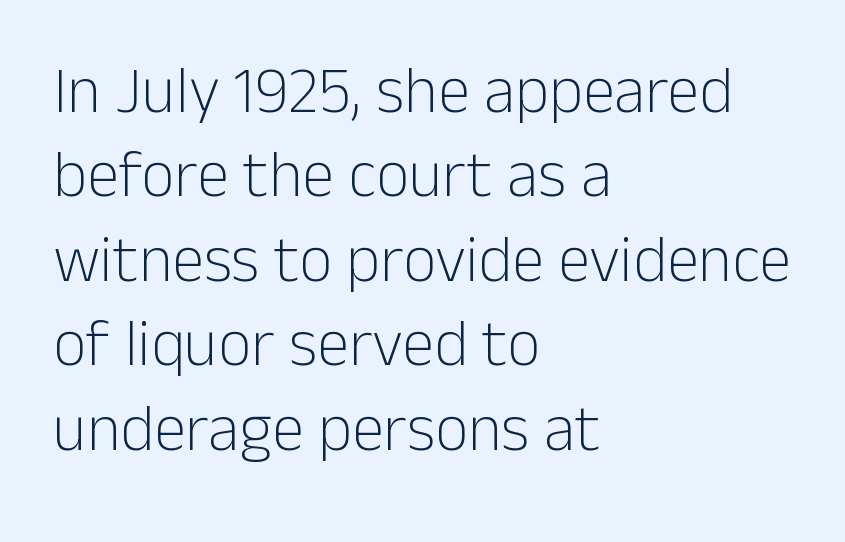
The image shows 65 px light sans-serif type, upright; set left-aligned, normal line spacing (1.3x), normal letter spacing, not underlined; low stroke contrast and a medium x-height.
